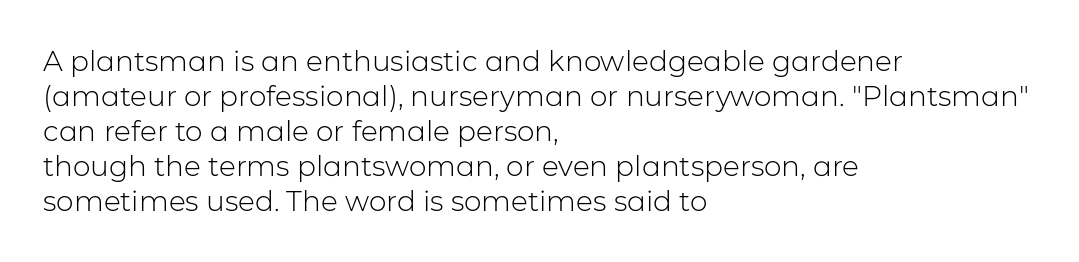
{"serif": "no", "italic": "no", "bold": "no", "weight": "light", "width": "normal", "stroke_contrast": "low", "x_height": "medium", "monospaced": "no", "underline": "no", "align": "left", "line_spacing": "normal", "line_spacing_ratio": 1.25, "letter_spacing": "normal", "letter_spacing_em": 0.0, "glyph_px": 28}
